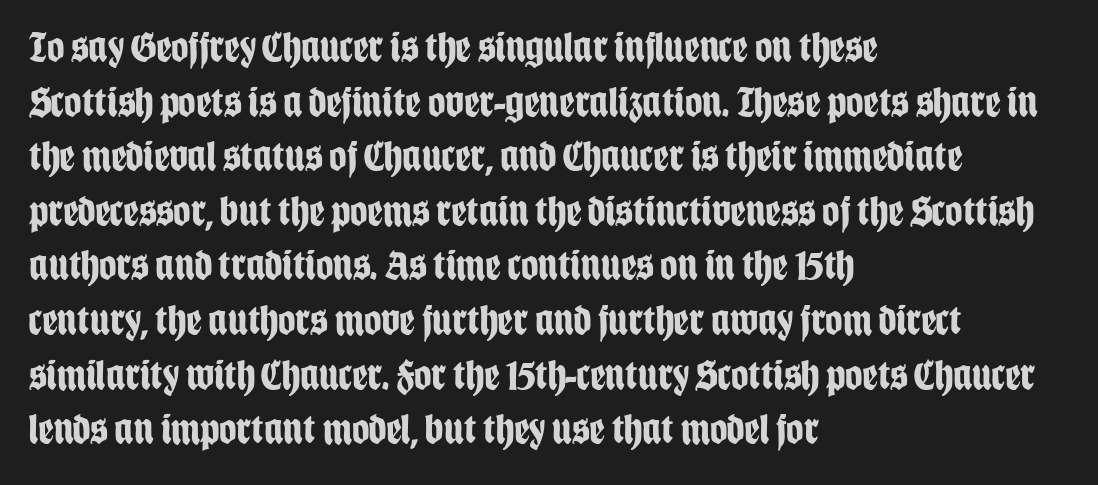
Q: Is the text bold? A: Yes.
Q: Is the text italic (slanted)? A: No, it is upright.
Q: Is the typeface a serif or a sans-serif typeface? A: Sans-serif.
Q: Is the text underlined? A: No.
Q: How is the paragraph aligned? A: Left-aligned.
Q: Is the spacing between letters normal or unusually wide? A: Normal.
Q: Is the spacing between lines tight, normal or loose? A: Normal.
Q: Width (condensed, normal, or wide)? A: Condensed.
Q: Stroke contrast? A: Low.
Q: x-height? A: Large.
Q: Monospaced? A: No.
